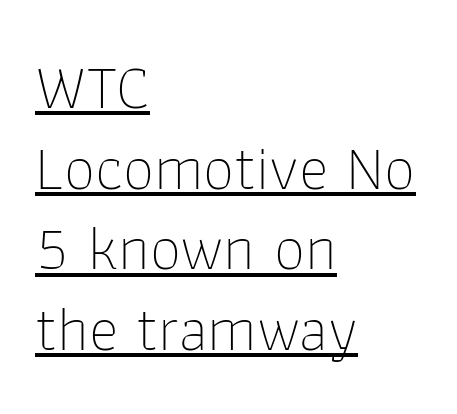
The image shows 63 px thin sans-serif type, upright; set left-aligned, normal line spacing (1.28x), normal letter spacing, underlined; low stroke contrast and a medium x-height.
